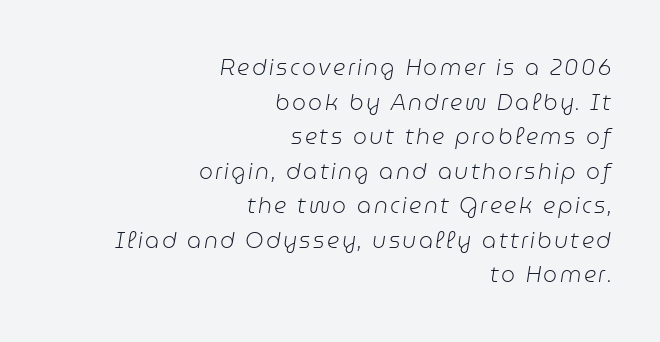
Quick note: interline space is typical. Has an underline been added? It has not. The lettering tilts uniformly, giving the passage an italic look. In CSS terms this would be text-align: right. This is not heavy type; no bold has been used.
